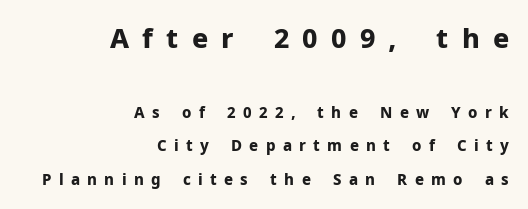
{"italic": "no", "bold": "yes", "underline": "no", "align": "right", "line_spacing": "loose", "line_spacing_ratio": 2.23, "letter_spacing": "wide", "letter_spacing_em": 0.49, "larger_block": "first", "size_ratio": 1.8, "glyph_px": 27}
